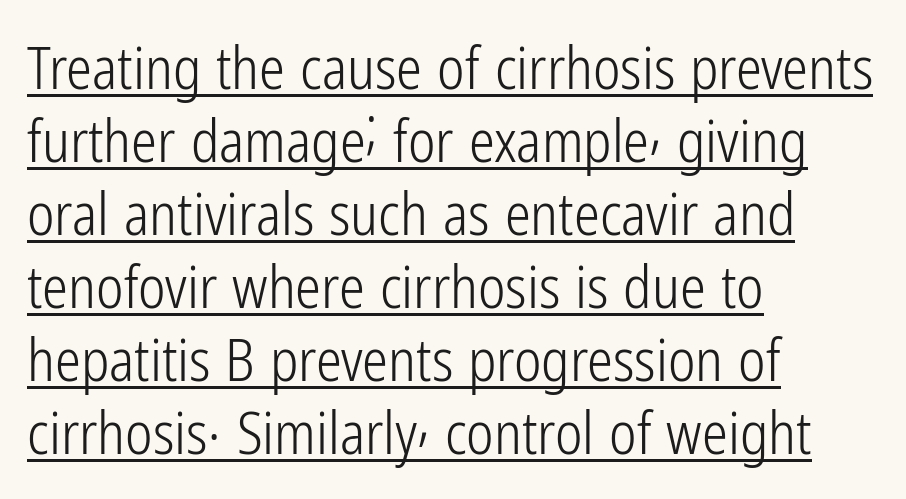
The image shows 58 px light, condensed sans-serif type, upright; set left-aligned, normal line spacing (1.26x), normal letter spacing, underlined; low stroke contrast and a medium x-height.
